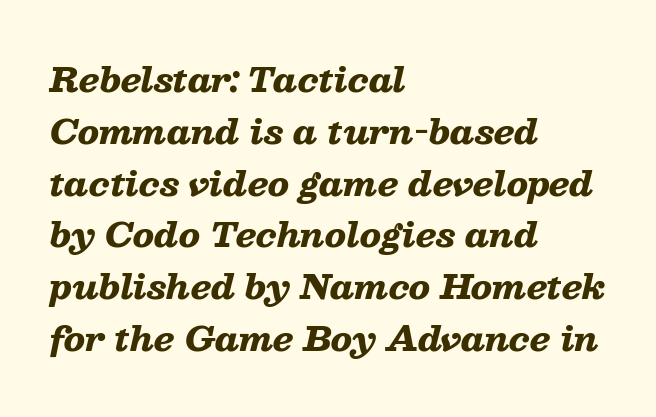
Q: Is the text bold? A: Yes.
Q: Is the text italic (slanted)? A: Yes, it leans right by about 13 degrees.
Q: Is the text underlined? A: No.
Q: How is the paragraph aligned? A: Left-aligned.
Q: Is the spacing between letters normal or unusually wide? A: Normal.
Q: Is the spacing between lines tight, normal or loose? A: Normal.
Q: Width (condensed, normal, or wide)? A: Wide.
Q: Stroke contrast? A: Low.
Q: x-height? A: Medium.
Q: Monospaced? A: No.
